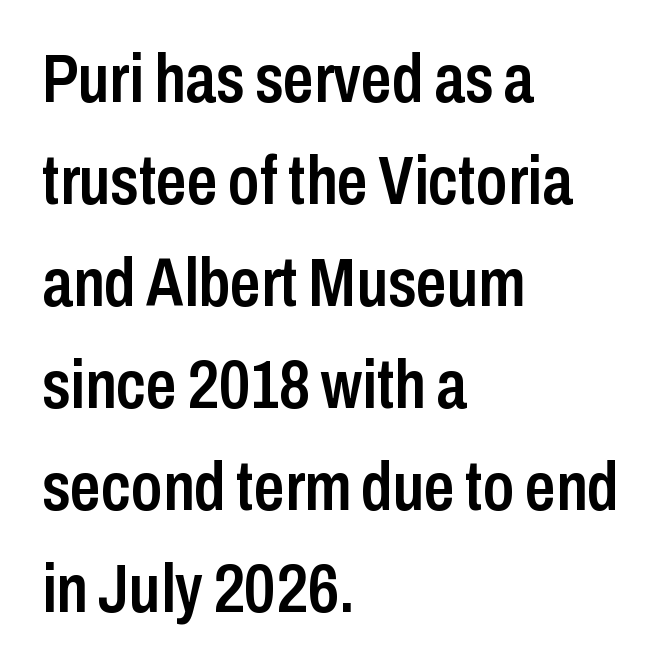
The font family rendered here belongs to the sans-serif group. The line texture is even and compact thanks to regular tracking. Quick note: not italic, upright. The area under the type is left untouched.
